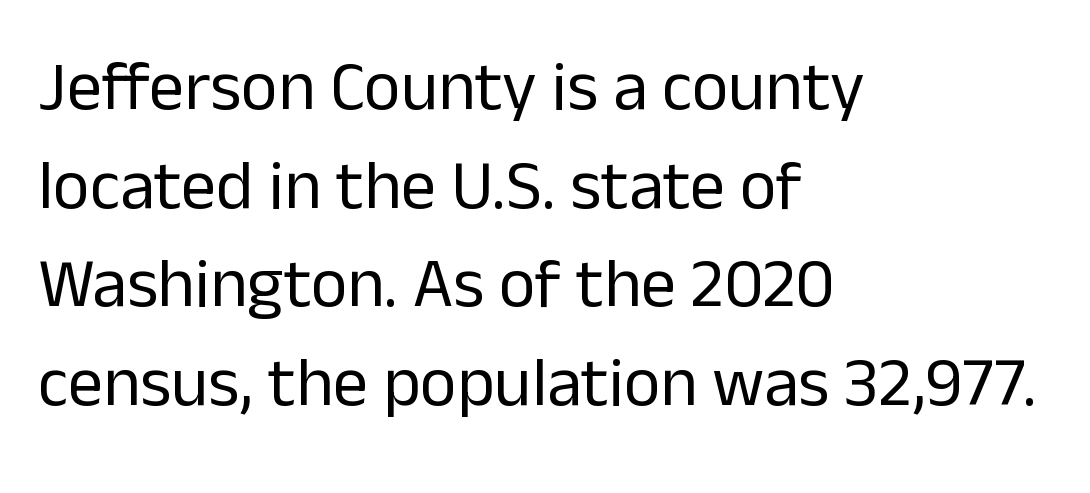
{"serif": "no", "italic": "no", "bold": "no", "weight": "regular", "width": "normal", "stroke_contrast": "low", "x_height": "medium", "monospaced": "no", "underline": "no", "align": "left", "line_spacing": "normal", "line_spacing_ratio": 1.41, "letter_spacing": "normal", "letter_spacing_em": 0.0, "glyph_px": 70}
